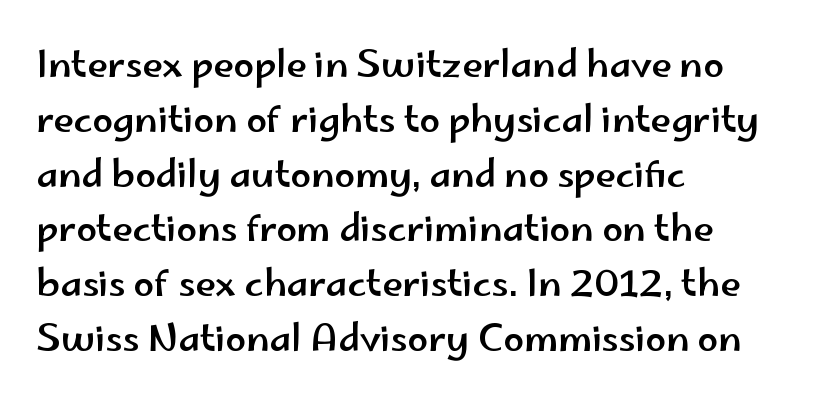
The image shows 37 px wide sans-serif type, upright; set left-aligned, normal line spacing (1.48x), normal letter spacing, not underlined; low stroke contrast and a small x-height.
